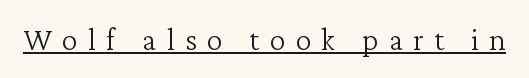
The face used here is rendered with a markedly widened letterfit. A rule runs beneath these lines of type. On a weight scale, this lands at 450 or below. This sample has the flowing, uneven cadence of proportional lettering. Is this a sans? No — the strokes have serifs. Posture: straight, roman, zero tilt.
